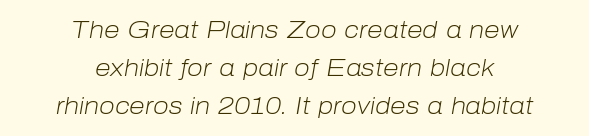
The glyphs are unaccompanied by any horizontal stroke below them. The rows are spaced the way most documents space them. The rendering keeps characters at their native spacing. The specimen reads as italic at a glance.
